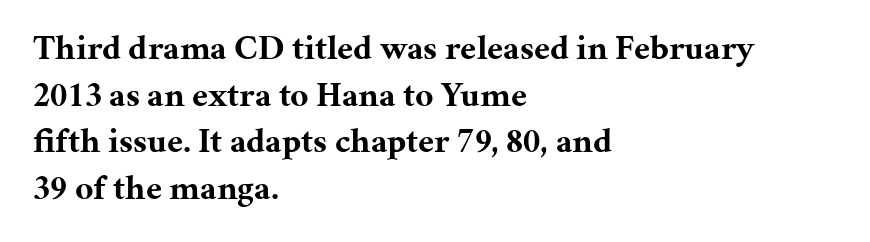
The rag falls on the right side of this text block. Strong, thick strokes mark this as bold type. This rendering leaves character spacing at its baseline value. Only glyphs here, with clear space below each row.
